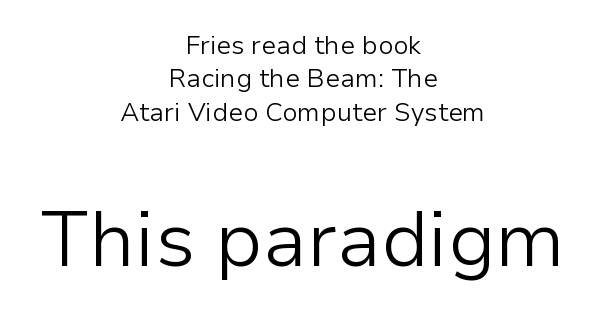
The image shows 77 px light sans-serif type, upright; set centered, normal line spacing (1.28x), normal letter spacing, not underlined; the second (bottom) block is 2.96x larger; low stroke contrast and a medium x-height.
